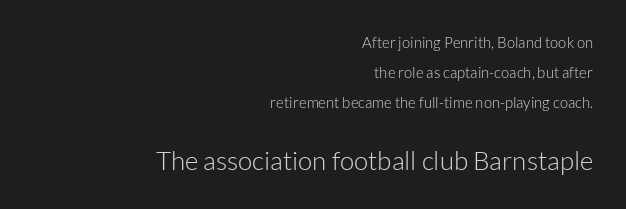
The image shows 26 px text type, upright; set right-aligned, loose line spacing (2.0x), normal letter spacing, not underlined; the second (bottom) block is 1.73x larger.
